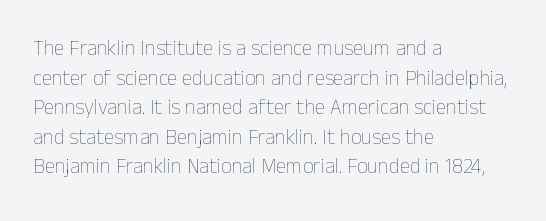
Quick note: underline off. Do the letters lean? They stand straight. The text block is weighted toward the left margin, trailing off unevenly rightward. This rendering leaves character spacing at its baseline value. Vertical spacing — default.
